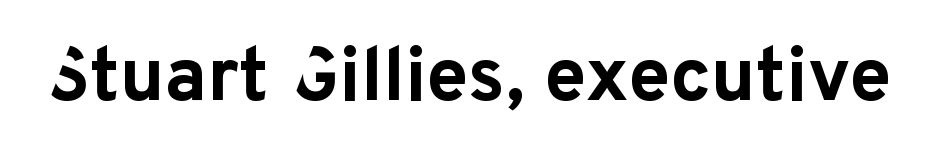
Honestly, there is no underline to notice here at all. You could not count columns in this text — the font is proportionally spaced. The typography opts for an upright posture over an oblique one. A full-strength bold gives these letters their thick strokes.
